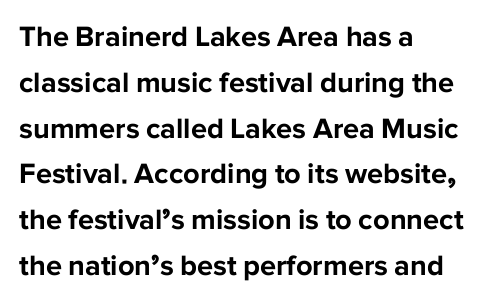
Q: Is the text bold? A: Yes.
Q: Is the text italic (slanted)? A: No, it is upright.
Q: Is the typeface a serif or a sans-serif typeface? A: Sans-serif.
Q: Is the text underlined? A: No.
Q: How is the paragraph aligned? A: Left-aligned.
Q: Is the spacing between letters normal or unusually wide? A: Normal.
Q: Is the spacing between lines tight, normal or loose? A: Normal.
Q: Width (condensed, normal, or wide)? A: Normal.
Q: Stroke contrast? A: Low.
Q: x-height? A: Medium.
Q: Monospaced? A: No.
